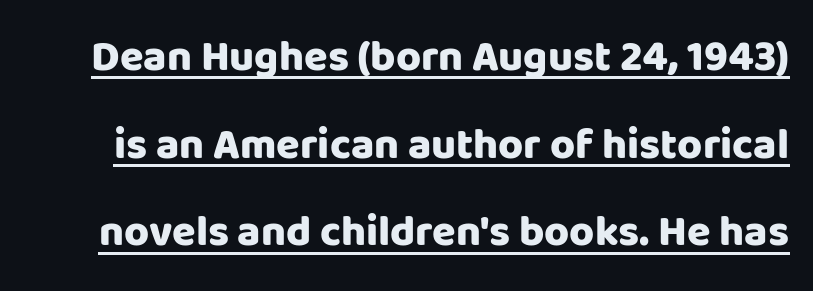
The image shows 43 px heavy sans-serif type, upright; set loose line spacing (2.04x), normal letter spacing, underlined; low stroke contrast and a large x-height.
